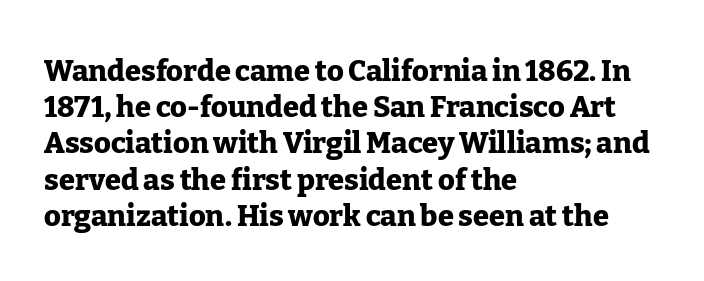
The image shows 29 px heavy serif type, upright; set left-aligned, normal line spacing (1.25x), normal letter spacing, not underlined; low stroke contrast and a medium x-height.
